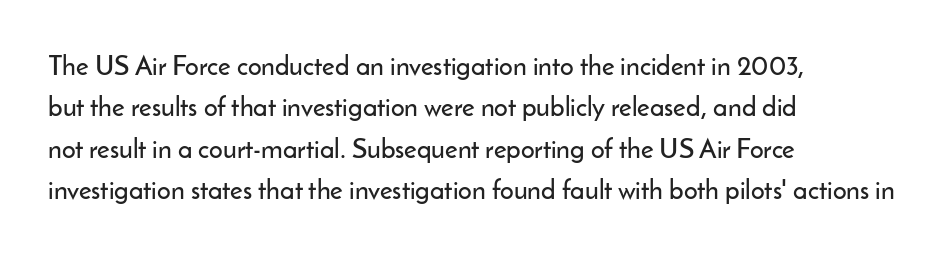
The image shows 27 px text type, upright; set left-aligned, normal line spacing (1.53x), normal letter spacing, not underlined.
